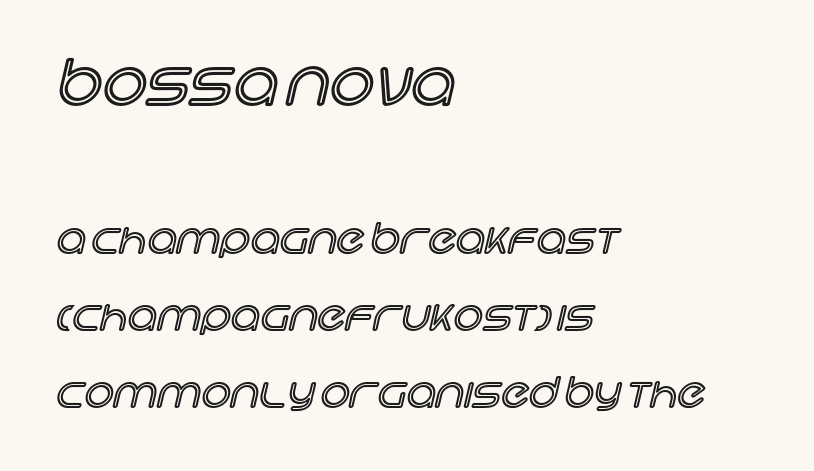
The area under the type is left untouched. Is the letter spacing exaggerated? No — it looks like the ordinary default. This layout puts the oversized block above and the modest block below. Spacing verdict: proportional, widths tailored to each character.
